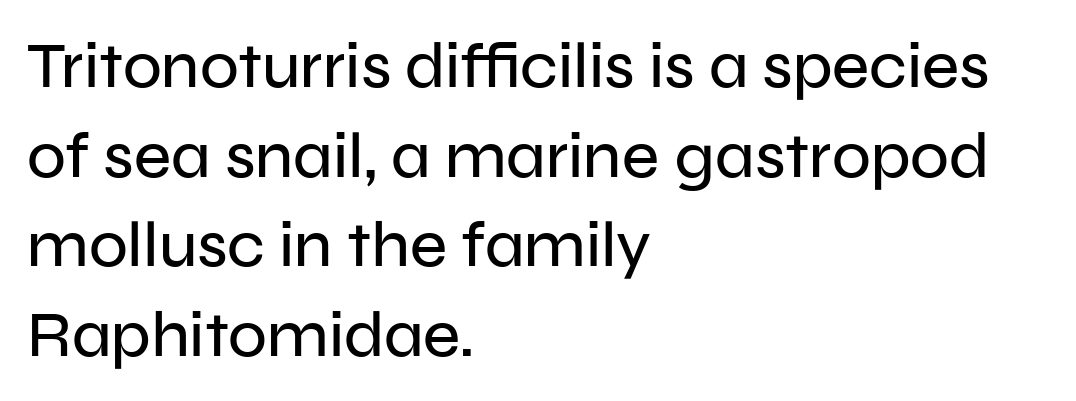
Reading down the column, the eye jumps a familiar distance to each next line. Is this a fixed-width face? No — the glyphs have proportional, varying widths. Quick note: not italic, upright. The string is rendered with underlining switched off. This rendering employs a face without finishing strokes, i.e., a sans-serif. The face used here is rendered with its standard letterfit.
